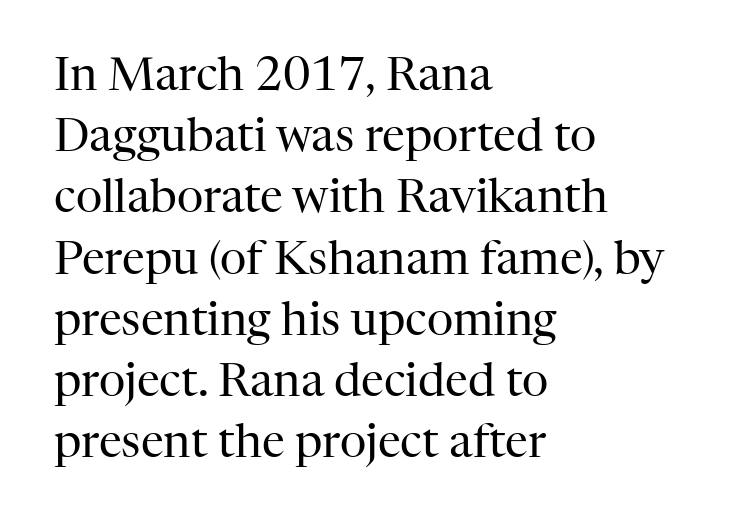
The image shows 46 px regular-weight serif type, upright; set left-aligned, normal line spacing (1.33x), normal letter spacing, not underlined; high stroke contrast and a medium x-height.
